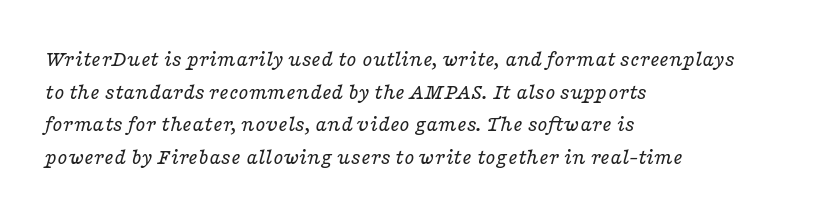
The image shows 23 px text type, italic (leaning right); set left-aligned, normal line spacing (1.42x), normal letter spacing, not underlined.
